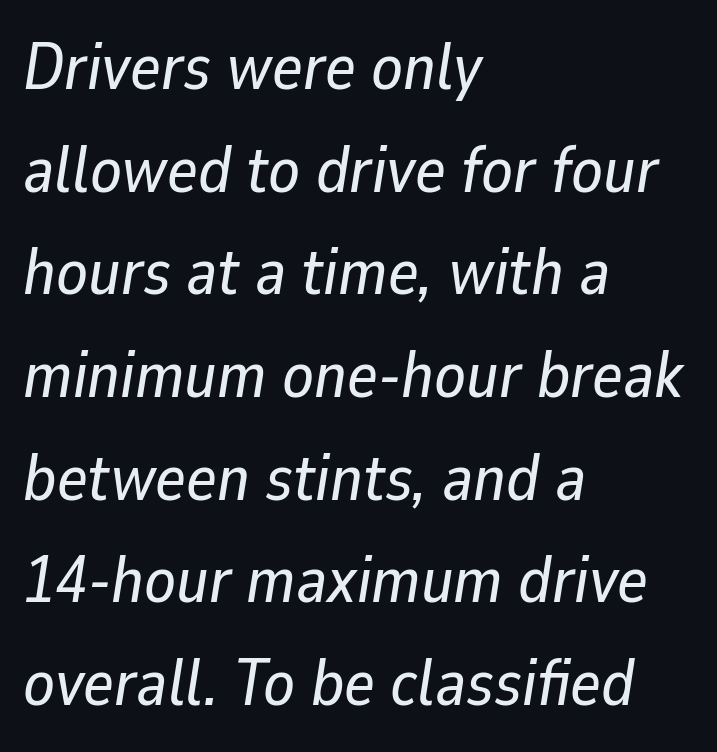
Q: Is the text italic (slanted)? A: Yes, it leans right by about 9 degrees.
Q: Is the text underlined? A: No.
Q: How is the paragraph aligned? A: Left-aligned.
Q: Is the spacing between letters normal or unusually wide? A: Normal.
Q: Is the spacing between lines tight, normal or loose? A: Normal.
Q: Width (condensed, normal, or wide)? A: Normal.
Q: Stroke contrast? A: Low.
Q: x-height? A: Medium.
Q: Monospaced? A: No.
